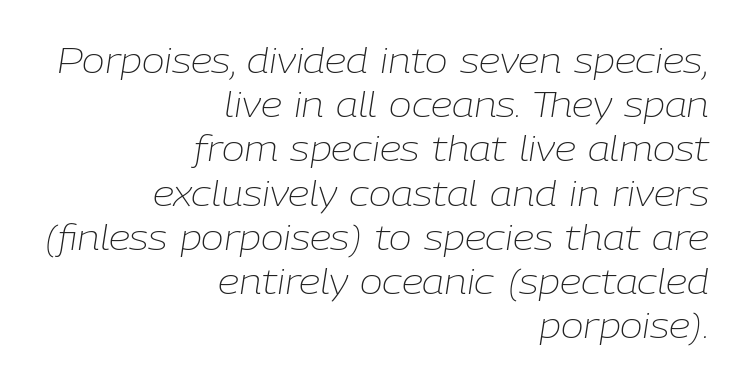
The image shows 34 px light type, italic (leaning right); set right-aligned, normal line spacing (1.3x), normal letter spacing, not underlined; low stroke contrast and a medium x-height.
